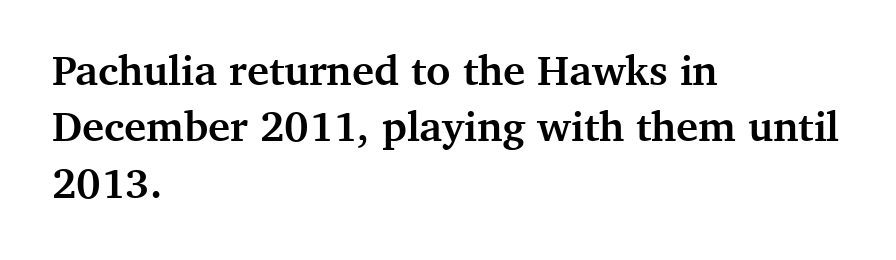
Q: Is the text bold? A: Yes.
Q: Is the text italic (slanted)? A: No, it is upright.
Q: Is the typeface a serif or a sans-serif typeface? A: Serif.
Q: Is the text underlined? A: No.
Q: How is the paragraph aligned? A: Left-aligned.
Q: Is the spacing between letters normal or unusually wide? A: Normal.
Q: Is the spacing between lines tight, normal or loose? A: Normal.
Q: Width (condensed, normal, or wide)? A: Normal.
Q: Stroke contrast? A: Medium.
Q: x-height? A: Medium.
Q: Monospaced? A: No.
